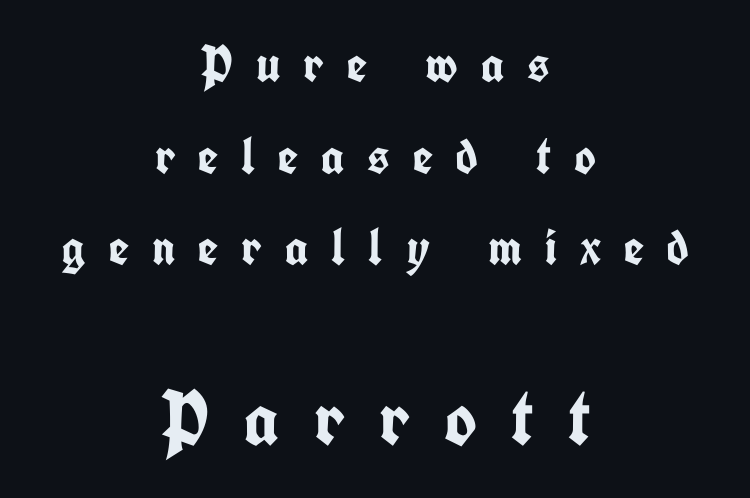
Q: Is the text bold? A: Yes.
Q: Is the text italic (slanted)? A: No, it is upright.
Q: Is the typeface a serif or a sans-serif typeface? A: Sans-serif.
Q: Is the text underlined? A: No.
Q: How is the paragraph aligned? A: Centered.
Q: Is the spacing between letters normal or unusually wide? A: Unusually wide.
Q: Which block of text is set in a larger size, the first (top) or the second (bottom)? A: The second (bottom) one.
Q: Width (condensed, normal, or wide)? A: Condensed.
Q: Stroke contrast? A: Low.
Q: x-height? A: Medium.
Q: Monospaced? A: No.
